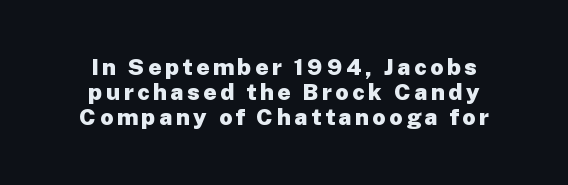
Q: Is the text bold? A: Yes.
Q: Is the text italic (slanted)? A: No, it is upright.
Q: Is the text underlined? A: No.
Q: How is the paragraph aligned? A: Centered.
Q: Is the spacing between lines tight, normal or loose? A: Tight.
